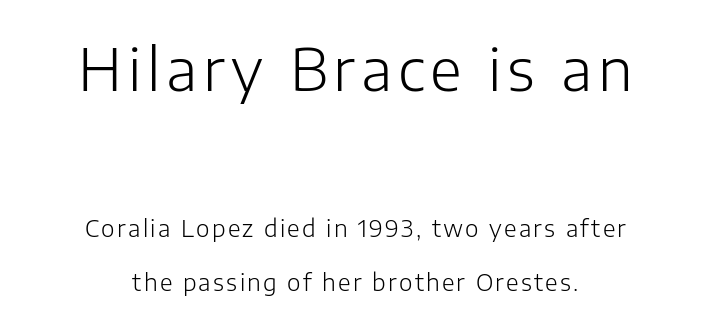
Q: Is the text bold? A: No.
Q: Is the text italic (slanted)? A: No, it is upright.
Q: Is the typeface a serif or a sans-serif typeface? A: Sans-serif.
Q: Is the text underlined? A: No.
Q: How is the paragraph aligned? A: Centered.
Q: Is the spacing between lines tight, normal or loose? A: Loose.
Q: Which block of text is set in a larger size, the first (top) or the second (bottom)? A: The first (top) one.
Q: Width (condensed, normal, or wide)? A: Normal.
Q: Stroke contrast? A: Low.
Q: x-height? A: Medium.
Q: Monospaced? A: No.
